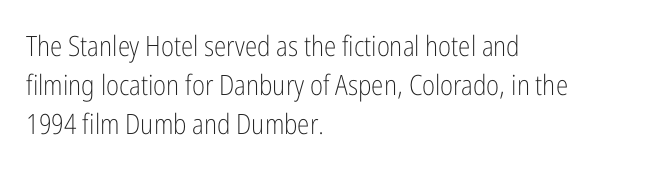
{"serif": "no", "italic": "no", "bold": "no", "weight": "light", "width": "condensed", "stroke_contrast": "low", "x_height": "medium", "monospaced": "no", "underline": "no", "align": "left", "line_spacing": "normal", "line_spacing_ratio": 1.39, "letter_spacing": "normal", "letter_spacing_em": 0.0, "glyph_px": 28}
